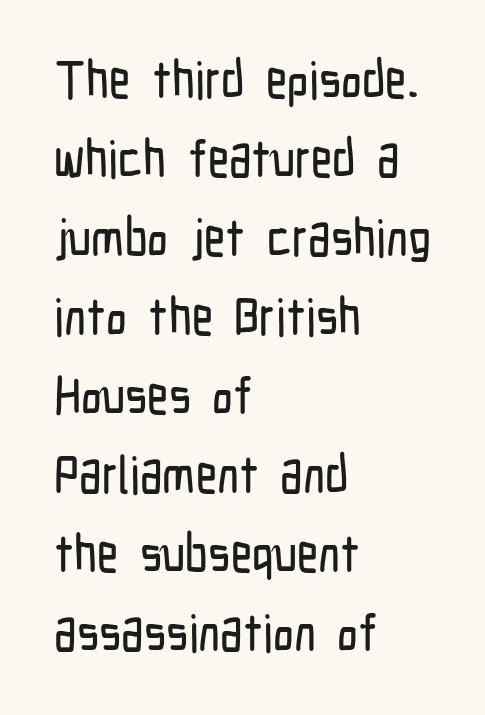
The image shows 52 px condensed sans-serif type, upright; set left-aligned, normal line spacing (1.52x), normal letter spacing, not underlined; low stroke contrast and a medium x-height.
